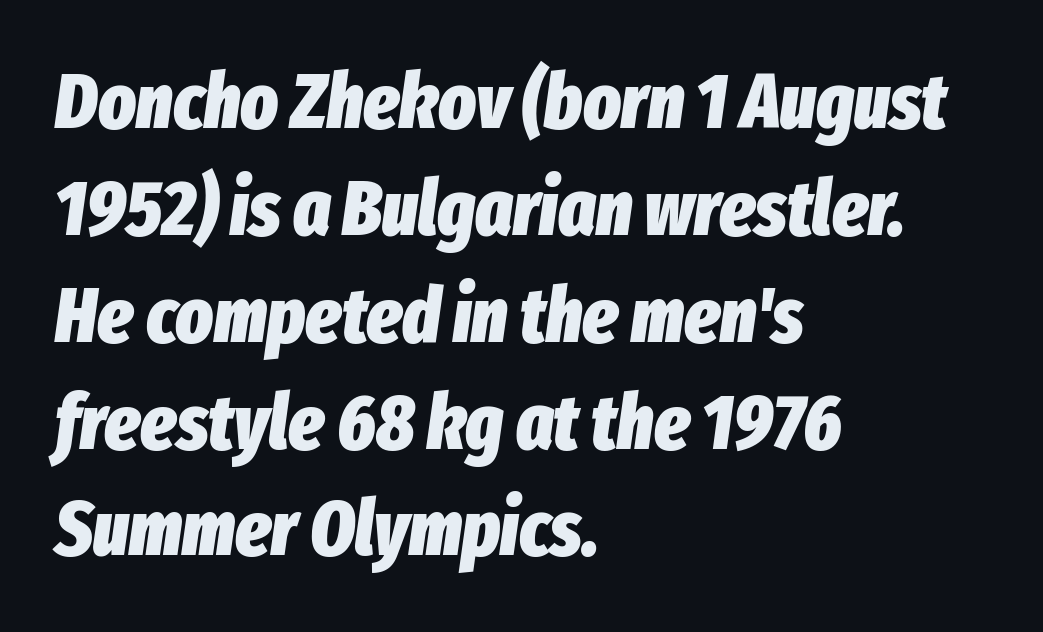
{"italic": "yes", "lean": "right", "slant_degrees": 8, "bold": "yes", "weight": "heavy", "width": "condensed", "stroke_contrast": "low", "x_height": "medium", "monospaced": "no", "underline": "no", "align": "left", "line_spacing": "normal", "line_spacing_ratio": 1.37, "letter_spacing": "normal", "letter_spacing_em": 0.0, "glyph_px": 78}
